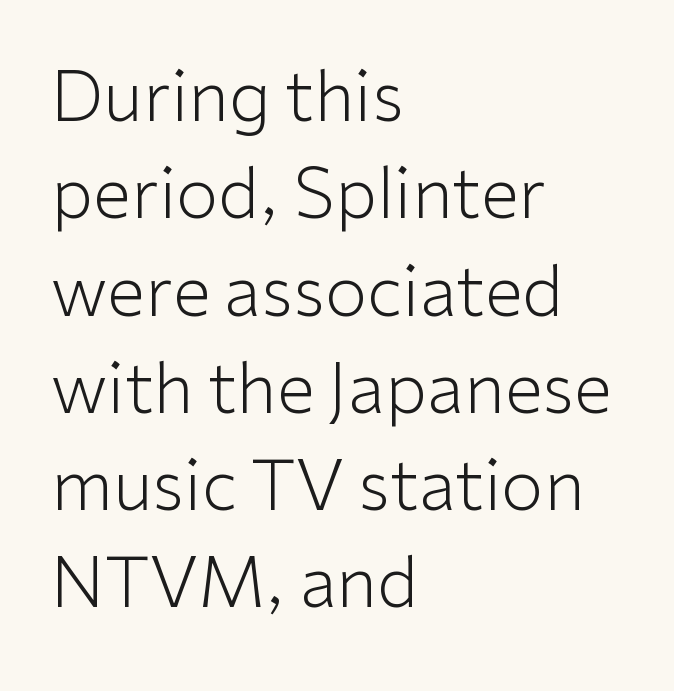
{"serif": "no", "italic": "no", "bold": "no", "weight": "light", "width": "normal", "stroke_contrast": "low", "x_height": "medium", "monospaced": "no", "underline": "no", "align": "left", "line_spacing": "normal", "line_spacing_ratio": 1.41, "letter_spacing": "normal", "letter_spacing_em": 0.0, "glyph_px": 69}
